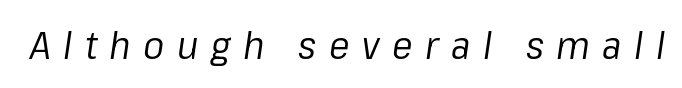
{"italic": "yes", "lean": "right", "slant_degrees": 8, "bold": "no", "weight": "regular", "width": "normal", "stroke_contrast": "low", "x_height": "medium", "monospaced": "no", "underline": "no", "letter_spacing": "wide", "letter_spacing_em": 0.32, "glyph_px": 39}
